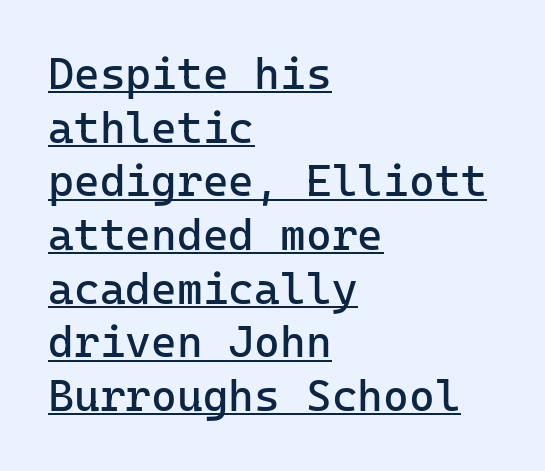
Q: Is the text bold? A: No.
Q: Is the text italic (slanted)? A: No, it is upright.
Q: Is the typeface a serif or a sans-serif typeface? A: Sans-serif.
Q: Is the text underlined? A: Yes.
Q: How is the paragraph aligned? A: Left-aligned.
Q: Is the spacing between letters normal or unusually wide? A: Normal.
Q: Width (condensed, normal, or wide)? A: Normal.
Q: Stroke contrast? A: Low.
Q: x-height? A: Medium.
